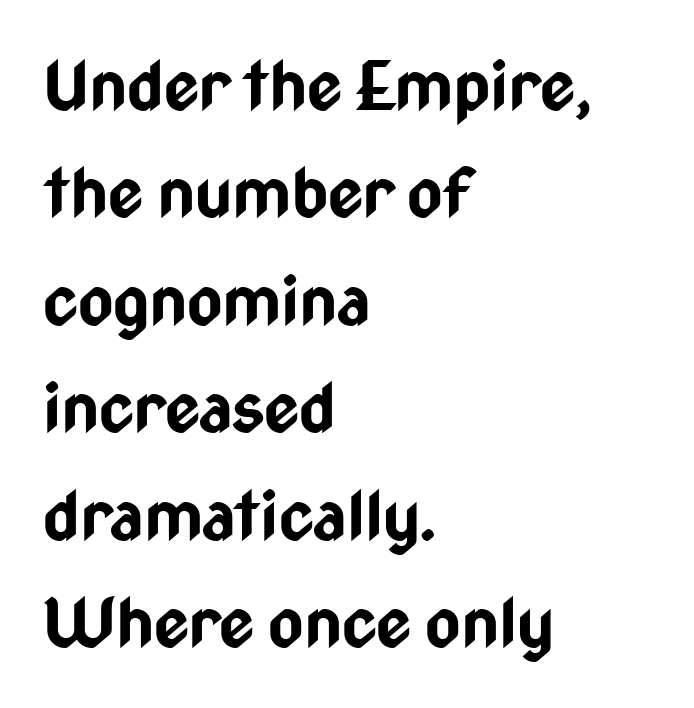
Q: Is the text bold? A: Yes.
Q: Is the text italic (slanted)? A: No, it is upright.
Q: Is the typeface a serif or a sans-serif typeface? A: Sans-serif.
Q: Is the text underlined? A: No.
Q: How is the paragraph aligned? A: Left-aligned.
Q: Is the spacing between letters normal or unusually wide? A: Normal.
Q: Is the spacing between lines tight, normal or loose? A: Normal.
Q: Width (condensed, normal, or wide)? A: Condensed.
Q: Stroke contrast? A: Low.
Q: x-height? A: Medium.
Q: Monospaced? A: No.
